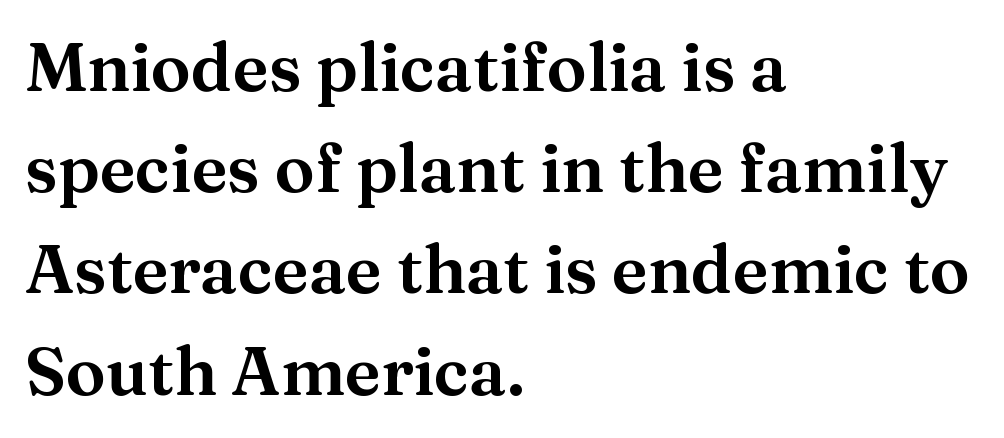
Small tapered or slab feet sit at the stroke ends, so this counts as serif. The line texture is even and compact thanks to regular tracking. Looks like regular typesetting: each glyph gets only the width it needs. The gap between lines stays unmarked. The ragged edge is on the right, which tells us the setting is flush left. What's the leading like? Ordinary, nothing unusual.
